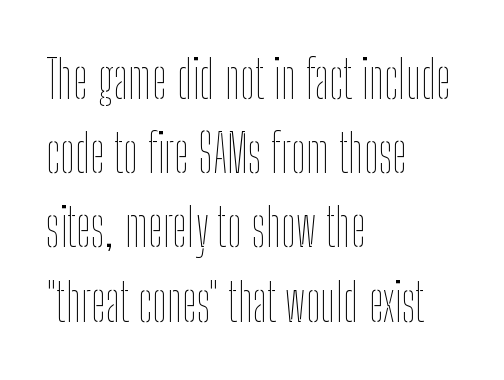
Does the lettering tilt? It doesn't — this is upright. Each stroke keeps to a modest, everyday thickness or less. The face used here is proportionally spaced, like ordinary book or web type. Here the glyphs are tracked normally, forming tight word shapes.
